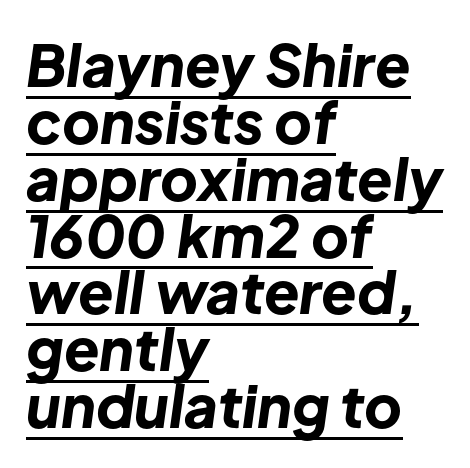
{"italic": "yes", "lean": "right", "slant_degrees": 8, "bold": "yes", "weight": "bold", "width": "normal", "stroke_contrast": "low", "x_height": "medium", "monospaced": "no", "underline": "yes", "align": "left", "line_spacing": "tight", "line_spacing_ratio": 0.98, "letter_spacing": "normal", "letter_spacing_em": 0.0, "glyph_px": 58}
